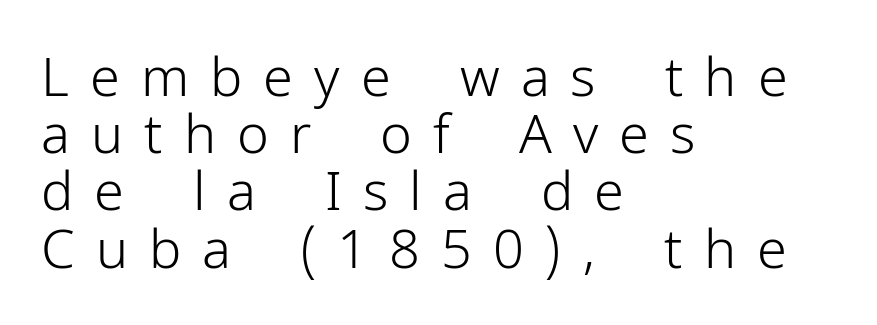
The image shows 54 px light sans-serif type, upright; set left-aligned, tight line spacing (1.06x), unusually wide letter spacing (+0.39 em), not underlined; low stroke contrast and a medium x-height.
